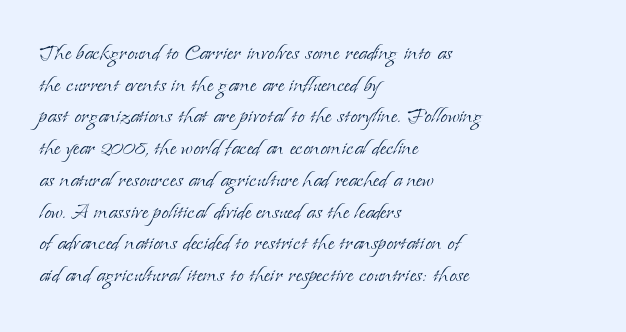
Q: Is the text bold? A: No.
Q: Is the text italic (slanted)? A: Yes.
Q: Is the text underlined? A: No.
Q: How is the paragraph aligned? A: Left-aligned.
Q: Is the spacing between letters normal or unusually wide? A: Normal.
